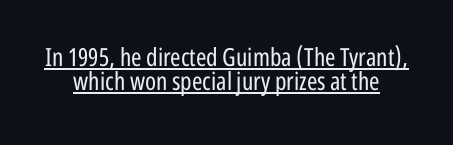
Whoever set this chose condensed vertical rhythm over breathing room. The lettering stays uniformly vertical, giving the passage a roman look. Here the glyphs are tracked normally, forming tight word shapes. No extra ink here — the face is not bold.
